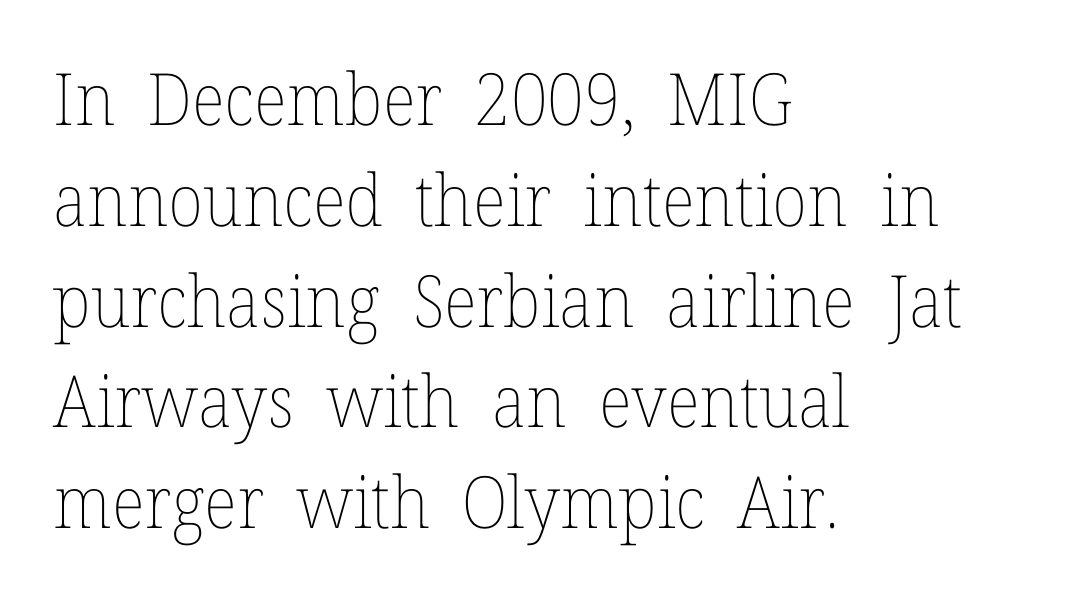
The image shows 72 px thin type, upright; set left-aligned, normal line spacing (1.4x), normal letter spacing, not underlined; low stroke contrast and a medium x-height.
